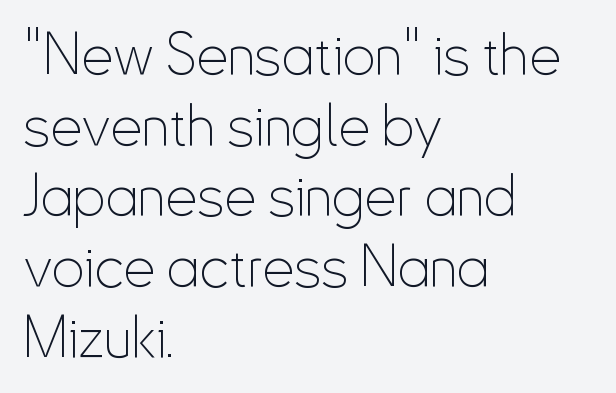
The image shows 57 px thin, condensed sans-serif type, upright; set left-aligned, line spacing 1.24x, normal letter spacing, not underlined; low stroke contrast and a small x-height.
